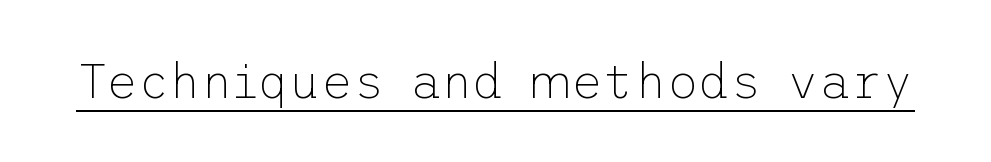
The image shows 49 px thin sans-serif type, upright; set normal letter spacing, underlined; low stroke contrast and a medium x-height.
